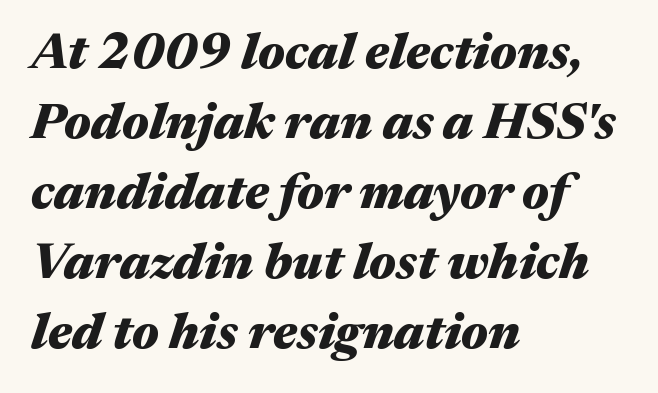
The image shows 50 px heavy, wide type, italic (leaning right); set left-aligned, normal line spacing (1.4x), normal letter spacing, not underlined; medium stroke contrast and a medium x-height.
